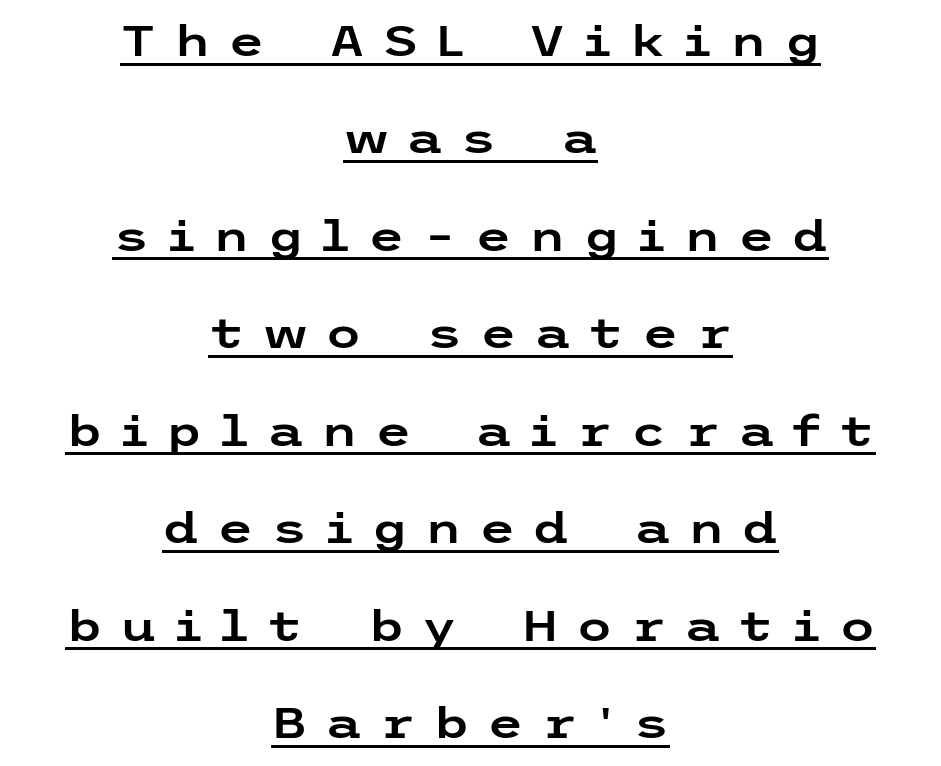
Q: Is the text italic (slanted)? A: No, it is upright.
Q: Is the typeface a serif or a sans-serif typeface? A: Sans-serif.
Q: Is the text underlined? A: Yes.
Q: How is the paragraph aligned? A: Centered.
Q: Is the spacing between letters normal or unusually wide? A: Unusually wide.
Q: Is the spacing between lines tight, normal or loose? A: Loose.
Q: Width (condensed, normal, or wide)? A: Wide.
Q: Stroke contrast? A: Low.
Q: x-height? A: Medium.
